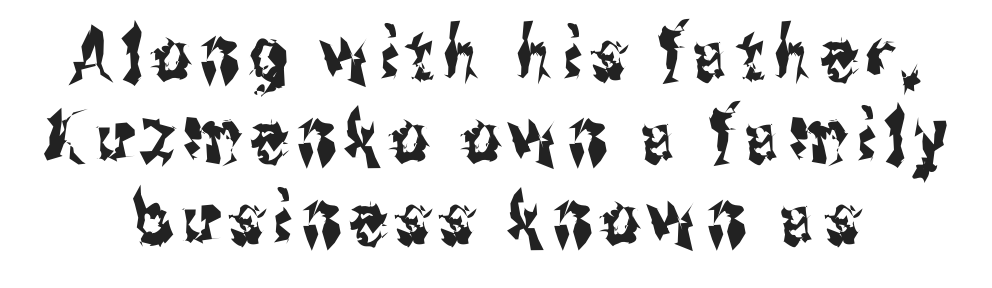
The image shows 73 px condensed sans-serif type, upright; set tight line spacing (1.12x), not underlined; medium stroke contrast and a medium x-height.
